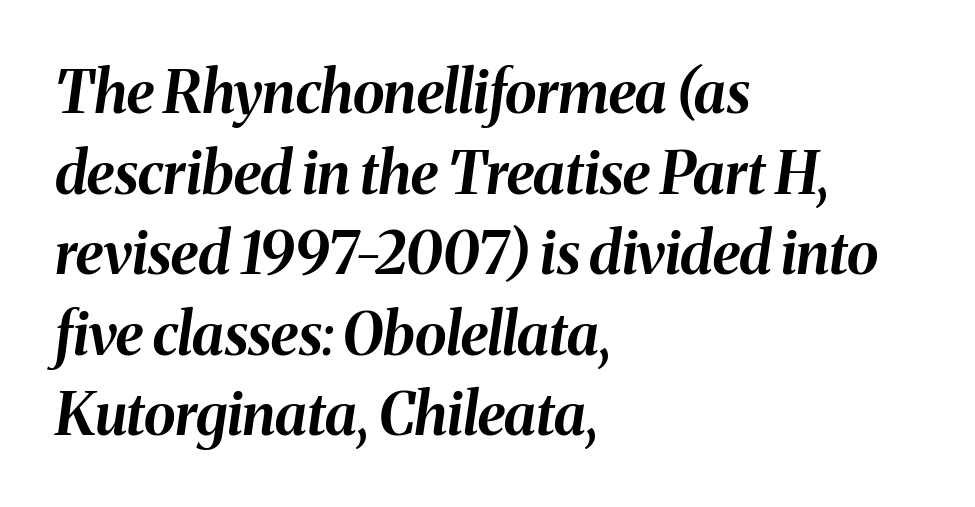
Q: Is the text bold? A: Yes.
Q: Is the text italic (slanted)? A: Yes, it leans right by about 8 degrees.
Q: Is the text underlined? A: No.
Q: How is the paragraph aligned? A: Left-aligned.
Q: Is the spacing between letters normal or unusually wide? A: Normal.
Q: Is the spacing between lines tight, normal or loose? A: Normal.
Q: Width (condensed, normal, or wide)? A: Normal.
Q: Stroke contrast? A: Medium.
Q: x-height? A: Medium.
Q: Monospaced? A: No.
